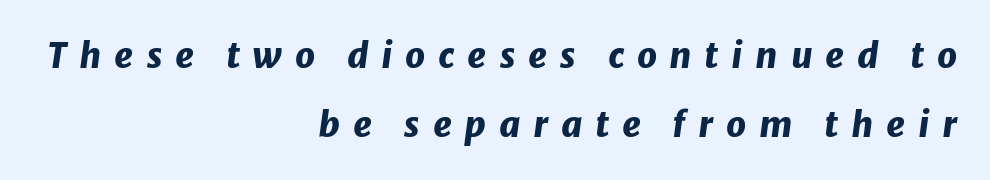
Q: Is the text bold? A: Yes.
Q: Is the text italic (slanted)? A: Yes, it leans right by about 8 degrees.
Q: Is the text underlined? A: No.
Q: How is the paragraph aligned? A: Right-aligned.
Q: Is the spacing between letters normal or unusually wide? A: Unusually wide.
Q: Is the spacing between lines tight, normal or loose? A: Loose.
Q: Width (condensed, normal, or wide)? A: Normal.
Q: Stroke contrast? A: Low.
Q: x-height? A: Medium.
Q: Monospaced? A: No.
